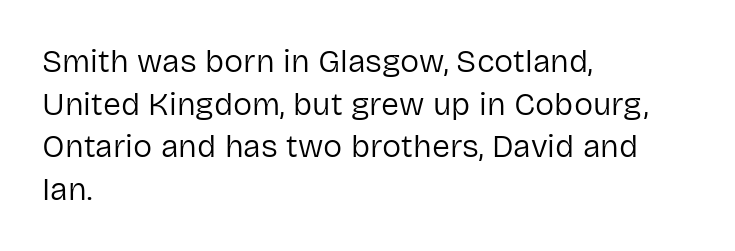
{"serif": "no", "italic": "no", "bold": "no", "weight": "regular", "width": "normal", "stroke_contrast": "low", "x_height": "medium", "monospaced": "no", "underline": "no", "align": "left", "line_spacing": "normal", "line_spacing_ratio": 1.33, "letter_spacing": "normal", "letter_spacing_em": 0.0, "glyph_px": 32}
